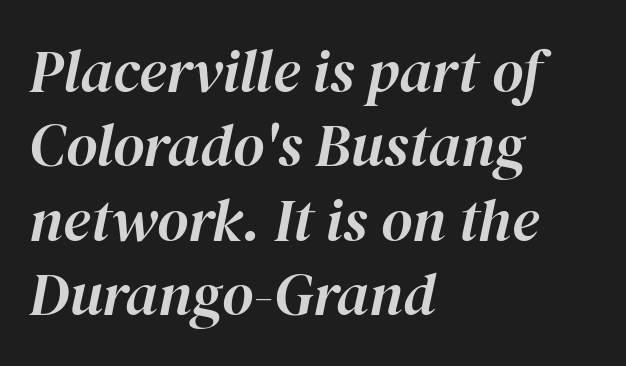
Looking at the ascenders, they clearly lean. Standard letterfit; no display-style spreading of the glyphs. The passage shown is not underscored anywhere. This sample has the flowing, uneven cadence of proportional lettering. Short and long lines alike share a common starting point at left.
